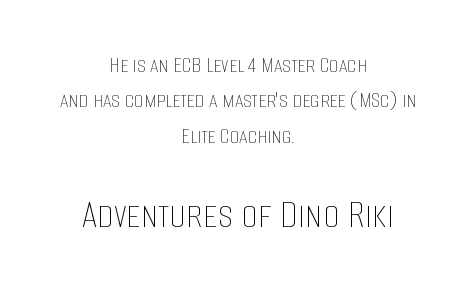
Q: Is the text bold? A: No.
Q: Is the text italic (slanted)? A: No, it is upright.
Q: Is the text underlined? A: No.
Q: How is the paragraph aligned? A: Centered.
Q: Is the spacing between letters normal or unusually wide? A: Normal.
Q: Is the spacing between lines tight, normal or loose? A: Normal.
Q: Which block of text is set in a larger size, the first (top) or the second (bottom)? A: The second (bottom) one.
Q: Width (condensed, normal, or wide)? A: Condensed.
Q: Stroke contrast? A: Low.
Q: x-height? A: Large.
Q: Monospaced? A: No.
